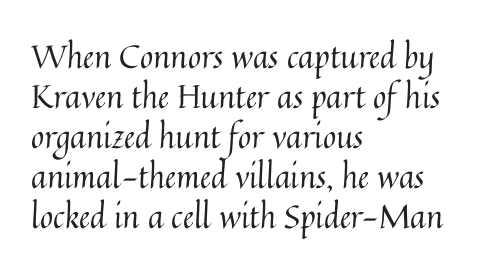
Q: Is the text bold? A: No.
Q: Is the text underlined? A: No.
Q: How is the paragraph aligned? A: Left-aligned.
Q: Is the spacing between letters normal or unusually wide? A: Normal.
Q: Is the spacing between lines tight, normal or loose? A: Normal.
Q: Width (condensed, normal, or wide)? A: Normal.
Q: Stroke contrast? A: Medium.
Q: x-height? A: Medium.
Q: Monospaced? A: No.
